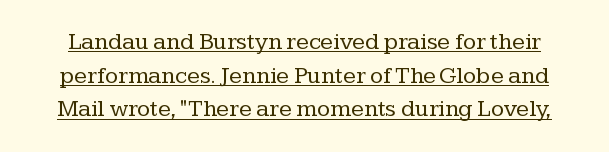
The image shows 24 px text type, upright; set normal line spacing (1.4x), normal letter spacing, underlined.
